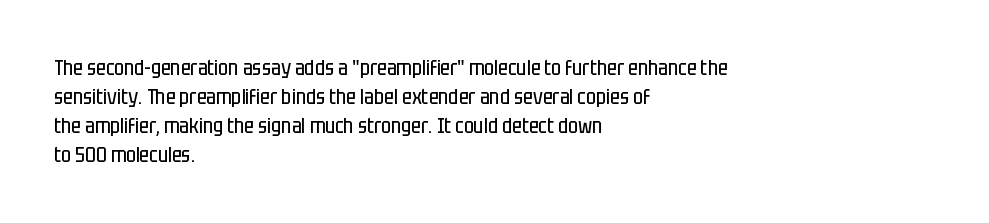
Letters rest on an invisible, unmarked baseline. Heaviness? Minimal to ordinary, like unemphasized prose. The rendering anchors every line to the left-hand side. The line-height multiplier appears to be the usual default.
